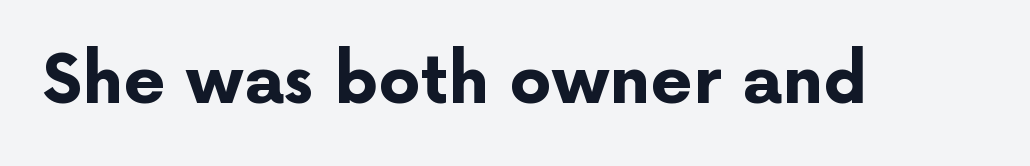
Q: Is the text bold? A: Yes.
Q: Is the text italic (slanted)? A: No, it is upright.
Q: Is the typeface a serif or a sans-serif typeface? A: Sans-serif.
Q: Is the text underlined? A: No.
Q: Is the spacing between letters normal or unusually wide? A: Normal.
Q: Width (condensed, normal, or wide)? A: Normal.
Q: Stroke contrast? A: Low.
Q: x-height? A: Medium.
Q: Monospaced? A: No.
